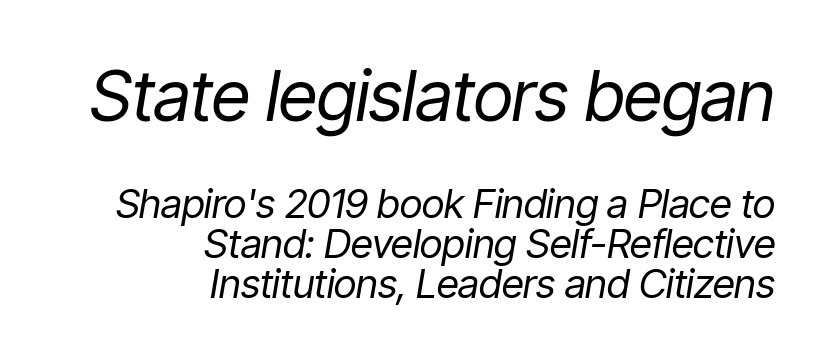
Q: Is the text bold? A: No.
Q: Is the text italic (slanted)? A: Yes, it leans right by about 9 degrees.
Q: Is the text underlined? A: No.
Q: How is the paragraph aligned? A: Right-aligned.
Q: Is the spacing between letters normal or unusually wide? A: Normal.
Q: Is the spacing between lines tight, normal or loose? A: Tight.
Q: Which block of text is set in a larger size, the first (top) or the second (bottom)? A: The first (top) one.
Q: Width (condensed, normal, or wide)? A: Condensed.
Q: Stroke contrast? A: Low.
Q: x-height? A: Medium.
Q: Monospaced? A: No.
